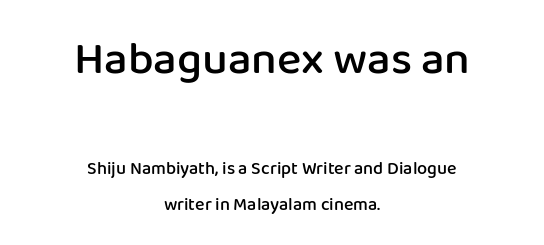
Q: Is the text bold? A: Semi-bold.
Q: Is the text italic (slanted)? A: No, it is upright.
Q: Is the typeface a serif or a sans-serif typeface? A: Sans-serif.
Q: Is the text underlined? A: No.
Q: How is the paragraph aligned? A: Centered.
Q: Is the spacing between letters normal or unusually wide? A: Normal.
Q: Is the spacing between lines tight, normal or loose? A: Loose.
Q: Which block of text is set in a larger size, the first (top) or the second (bottom)? A: The first (top) one.
Q: Width (condensed, normal, or wide)? A: Normal.
Q: Stroke contrast? A: Low.
Q: x-height? A: Medium.
Q: Monospaced? A: No.
